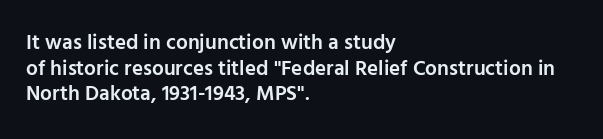
Nobody drew a line under any word here. The letters stand straight up with perfectly vertical stems. Emphasis by weight is partial: semibold. Nobody touched the tracking dial on this one. Compared with a centered layout, this one pins lines to the left instead.
